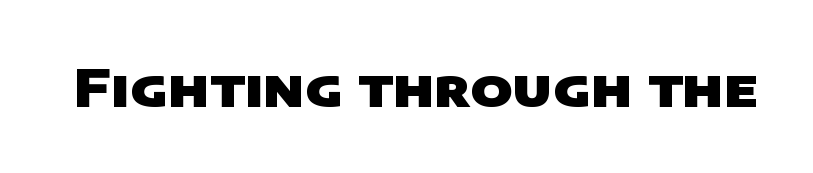
{"serif": "no", "bold": "yes", "weight": "heavy", "width": "wide", "stroke_contrast": "low", "x_height": "large", "monospaced": "no", "underline": "no", "letter_spacing": "normal", "letter_spacing_em": 0.0, "glyph_px": 51}
